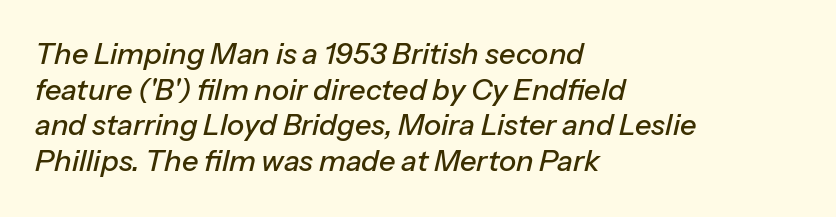
Q: Is the text italic (slanted)? A: Yes, it leans right by about 13 degrees.
Q: Is the text underlined? A: No.
Q: How is the paragraph aligned? A: Left-aligned.
Q: Is the spacing between letters normal or unusually wide? A: Normal.
Q: Width (condensed, normal, or wide)? A: Normal.
Q: Stroke contrast? A: Low.
Q: x-height? A: Medium.
Q: Monospaced? A: No.
